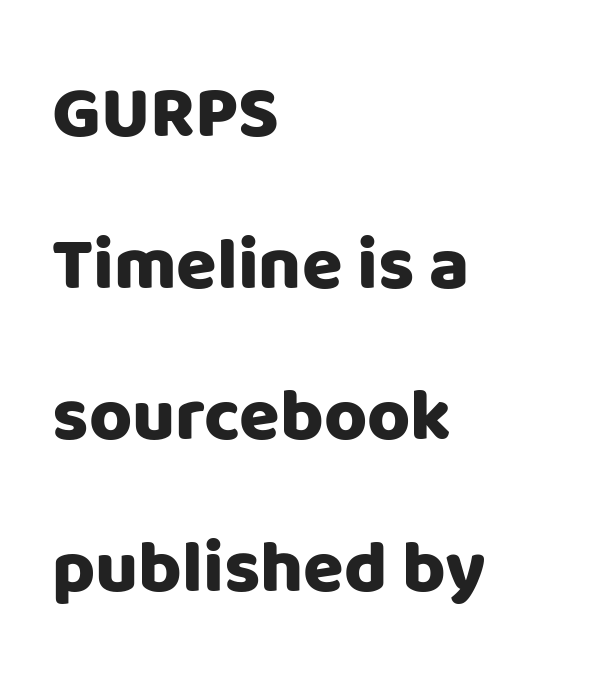
The image shows 74 px sans-serif type, upright; set left-aligned, loose line spacing (2.05x), normal letter spacing, not underlined; low stroke contrast and a large x-height.
